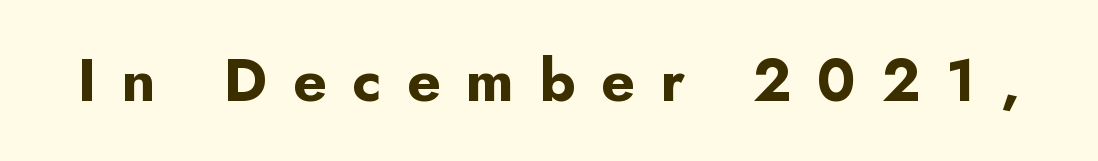
Heft: maximum for text — a bold. A clean baseline with only descenders dipping below it. Look at the bottom of the vertical strokes: they stop flat, with no serifs. The passage shown has open, widely tracked lettering throughout.
